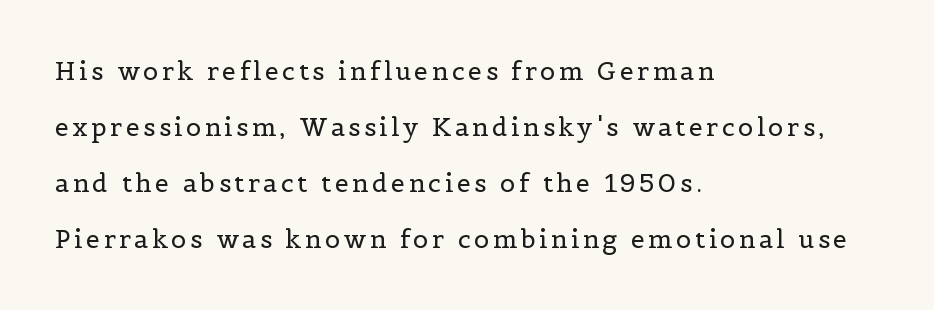
The image shows 25 px text type, upright; set left-aligned, loose line spacing (2.24x), not underlined.
